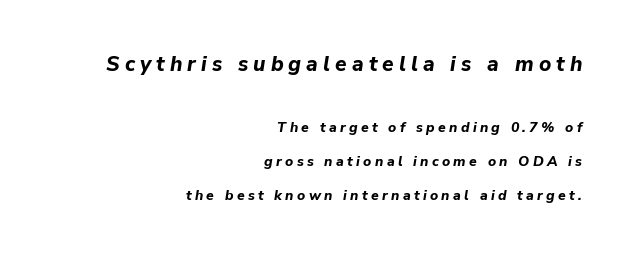
The image shows 21 px bold type, italic (leaning right); set right-aligned, loose line spacing (2.43x), unusually wide letter spacing (+0.24 em), not underlined; the first (top) block is 1.5x larger.
